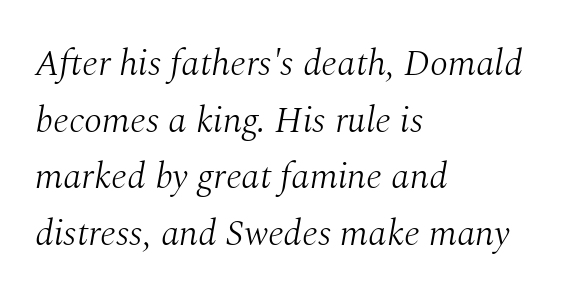
Horizontal alignment here is leftward, the default for most running prose. Letters rest on an invisible, unmarked baseline. Standard letterfit; no display-style spreading of the glyphs. Each stroke keeps to a modest, everyday thickness or less.
